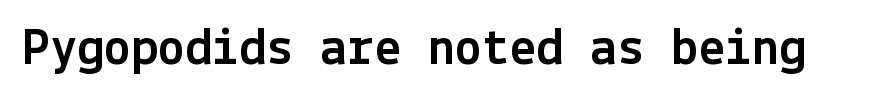
The image shows 54 px sans-serif type, upright; set normal letter spacing, not underlined; a medium x-height.
